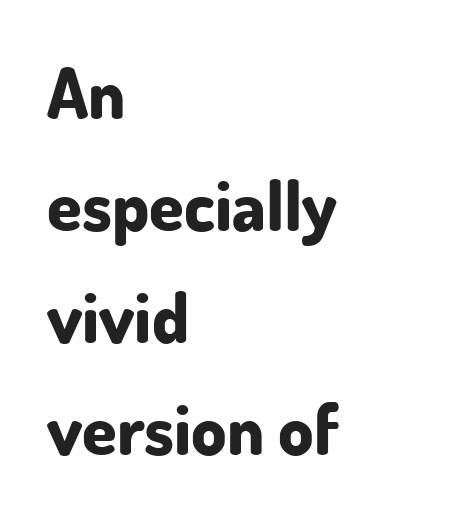
When letters stand straight like this, we call the style roman or upright. Notice how thick the strokes are: this is what a full bold looks like. Notice how descenders clear the ascenders below comfortably — that's standard leading. Glyph-to-glyph distance matches everyday printed text. Check where the strokes stop: nothing finishes them off — pure sans.
